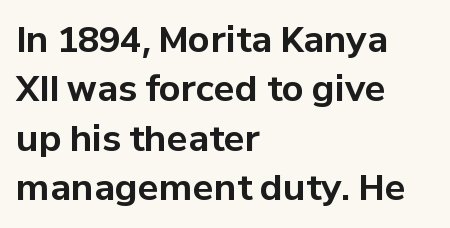
The setting favours the left margin, as ordinary paragraphs usually do. Quick note: not italic, upright. These lines sit exactly where default settings would place them. Check under the words: just untouched page. Varying glyph widths throughout — classic text-font behaviour. Is the type bold? Yes — the strokes are clearly thick and heavy.
